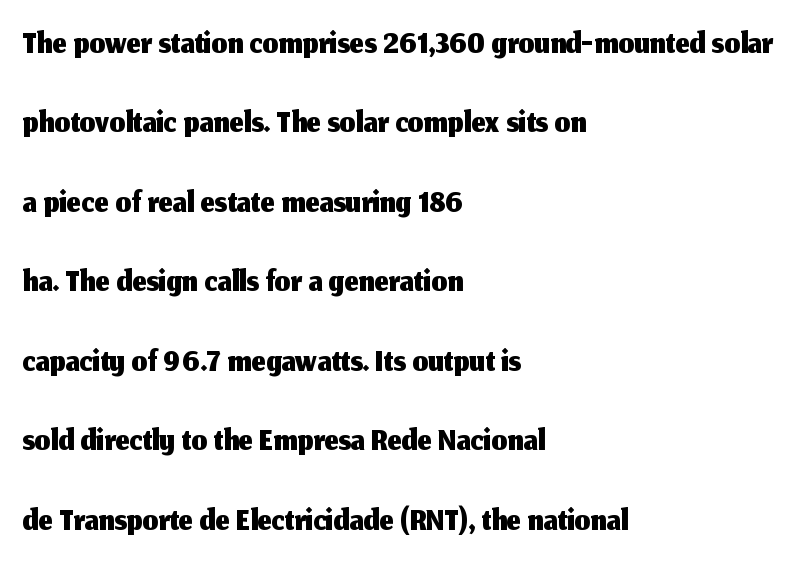
The line-height multiplier appears to be the usual default. Is this a sans? Yes — the strokes have no serifs. Italic: no, the glyphs are upright roman. These lines are set flush left with a ragged right edge. Looks like regular typesetting: each glyph gets only the width it needs.
